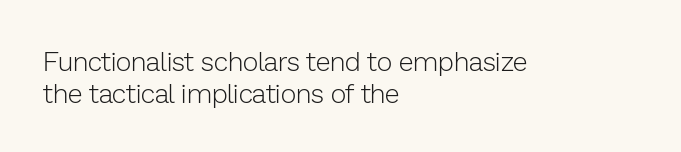
{"italic": "no", "bold": "no", "underline": "no", "align": "left", "line_spacing_ratio": 1.18, "letter_spacing": "normal", "letter_spacing_em": 0.0, "glyph_px": 27}
